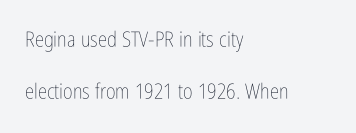
The image shows 21 px text type, upright; set left-aligned, loose line spacing (2.48x), normal letter spacing, not underlined.
